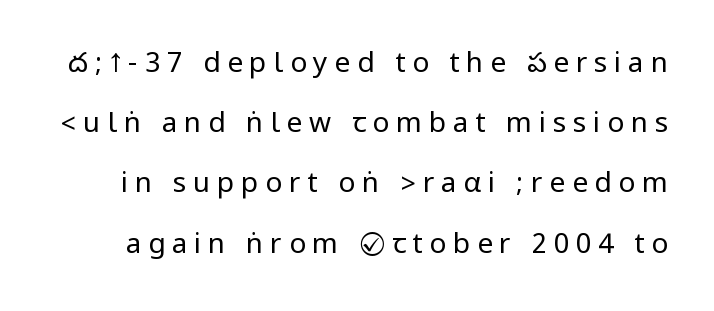
Summary of vertical rhythm: relaxed, with wide interline spacing. Each letter's strokes conclude bluntly, with no projecting serifs. Notice how the stems are strictly vertical — no italics here. Each stroke keeps to a modest, everyday thickness or less. Clear beneath every line of the passage. You could only call the tracking loose — the letters float apart.
